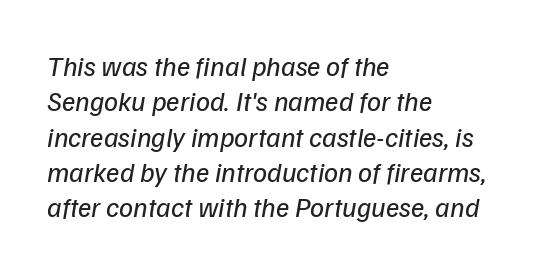
{"italic": "yes", "lean": "right", "slant_degrees": 9, "bold": "no", "weight": "regular", "width": "normal", "stroke_contrast": "low", "x_height": "medium", "monospaced": "no", "underline": "no", "align": "left", "line_spacing": "normal", "line_spacing_ratio": 1.26, "letter_spacing": "normal", "letter_spacing_em": 0.0, "glyph_px": 28}
